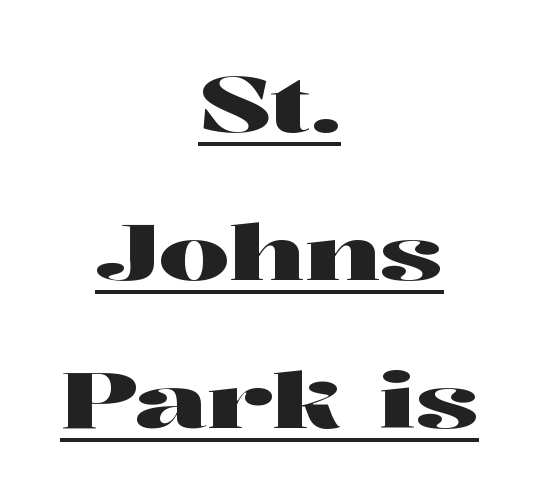
{"serif": "yes", "italic": "no", "width": "wide", "stroke_contrast": "high", "x_height": "medium", "monospaced": "no", "underline": "yes", "align": "center", "line_spacing": "loose", "line_spacing_ratio": 1.9, "letter_spacing": "normal", "letter_spacing_em": 0.0, "glyph_px": 78}
